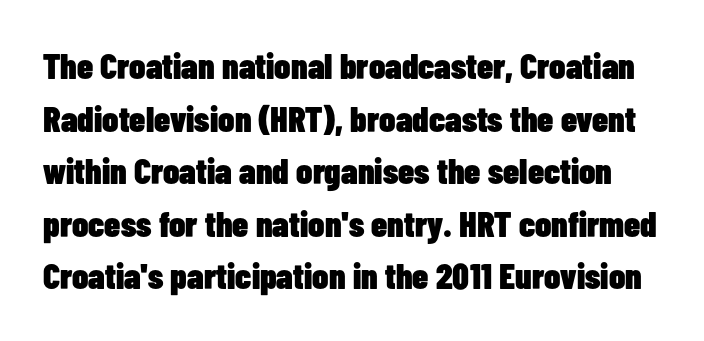
Q: Is the text bold? A: Yes.
Q: Is the text italic (slanted)? A: No, it is upright.
Q: Is the typeface a serif or a sans-serif typeface? A: Sans-serif.
Q: Is the text underlined? A: No.
Q: Is the spacing between letters normal or unusually wide? A: Normal.
Q: Is the spacing between lines tight, normal or loose? A: Normal.
Q: Width (condensed, normal, or wide)? A: Condensed.
Q: Stroke contrast? A: Low.
Q: x-height? A: Medium.
Q: Monospaced? A: No.
